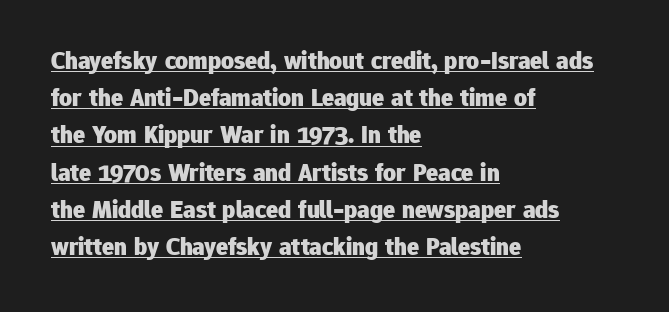
Q: Is the text bold? A: Yes.
Q: Is the text italic (slanted)? A: No, it is upright.
Q: Is the text underlined? A: Yes.
Q: How is the paragraph aligned? A: Left-aligned.
Q: Is the spacing between letters normal or unusually wide? A: Normal.
Q: Is the spacing between lines tight, normal or loose? A: Normal.
